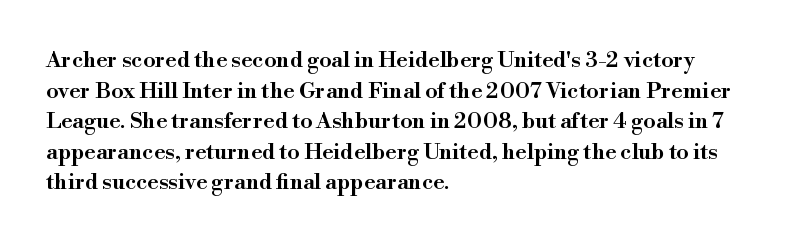
{"italic": "no", "bold": "semi", "underline": "no", "align": "left", "line_spacing": "normal", "line_spacing_ratio": 1.39, "letter_spacing": "normal", "letter_spacing_em": 0.0, "glyph_px": 22}
